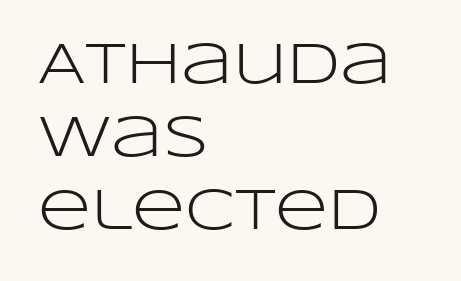
The face used here is proportionally spaced, like ordinary book or web type. This rendering features lettering with no underline. Look at the tracking — it's just the regular setting, nothing added. Vertical stems look standard width or narrower in stroke.
